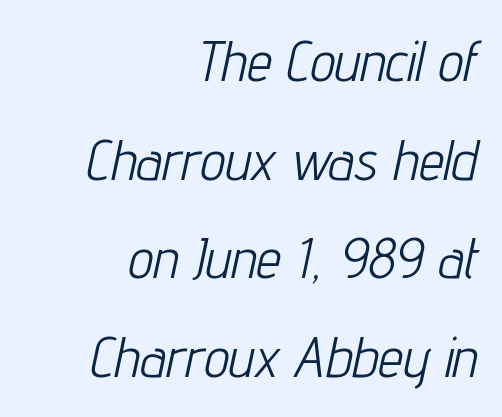
Q: Is the text bold? A: No.
Q: Is the text italic (slanted)? A: Yes, it leans right by about 12 degrees.
Q: Is the text underlined? A: No.
Q: How is the paragraph aligned? A: Right-aligned.
Q: Is the spacing between letters normal or unusually wide? A: Normal.
Q: Width (condensed, normal, or wide)? A: Condensed.
Q: Stroke contrast? A: Low.
Q: x-height? A: Medium.
Q: Monospaced? A: No.
